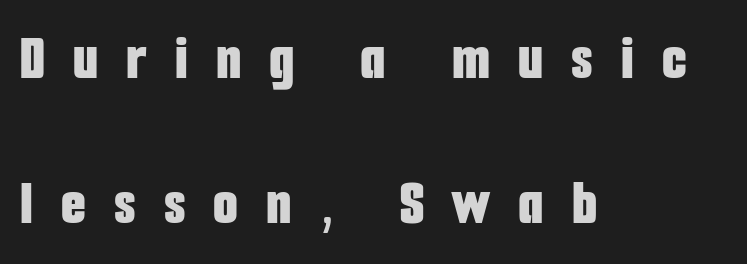
The image shows 64 px bold, condensed sans-serif type, upright; set left-aligned, loose line spacing (2.27x), unusually wide letter spacing (+0.44 em), not underlined; low stroke contrast and a medium x-height.
